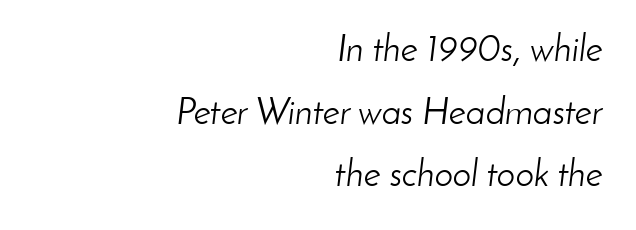
The image shows 37 px light type, italic (leaning right); set right-aligned, normal line spacing (1.69x), normal letter spacing, not underlined; low stroke contrast and a small x-height.
